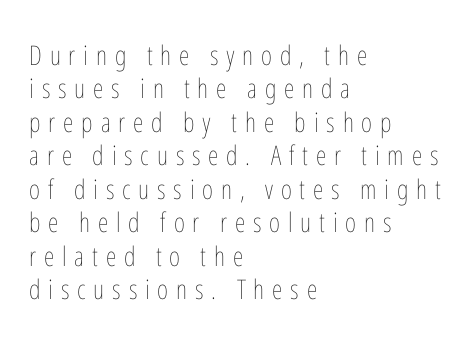
Q: Is the text bold? A: No.
Q: Is the text italic (slanted)? A: No, it is upright.
Q: Is the text underlined? A: No.
Q: How is the paragraph aligned? A: Left-aligned.
Q: Is the spacing between letters normal or unusually wide? A: Unusually wide.
